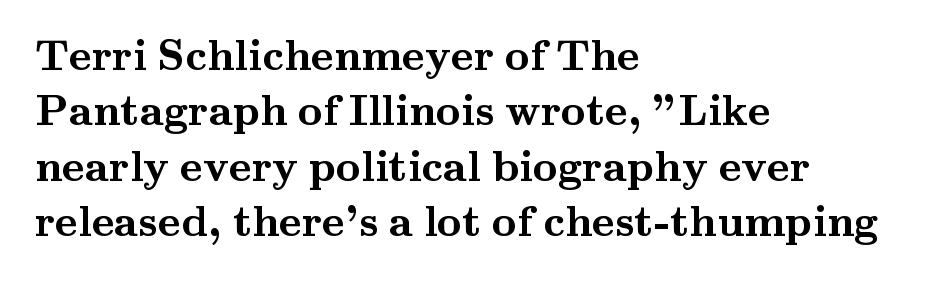
The image shows 43 px semibold, wide serif type, upright; set left-aligned, normal line spacing (1.29x), normal letter spacing, not underlined; medium stroke contrast and a small x-height.
